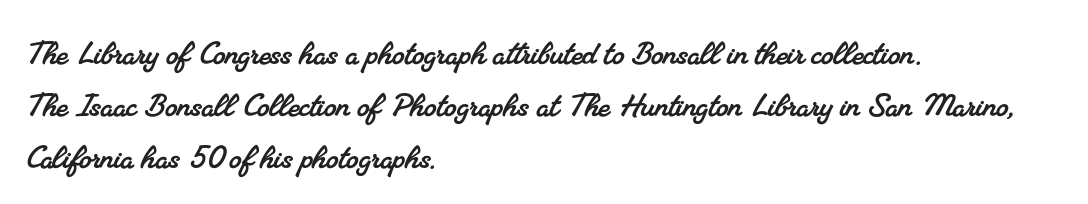
{"serif": "yes", "width": "normal", "stroke_contrast": "medium", "x_height": "small", "monospaced": "no", "underline": "no", "align": "left", "line_spacing": "normal", "line_spacing_ratio": 1.33, "letter_spacing": "normal", "letter_spacing_em": 0.0, "glyph_px": 39}
